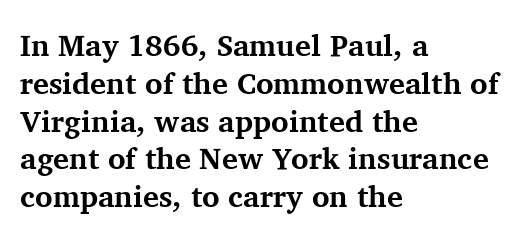
The image shows 30 px bold serif type, upright; set left-aligned, normal line spacing (1.26x), normal letter spacing, not underlined; medium stroke contrast and a medium x-height.
